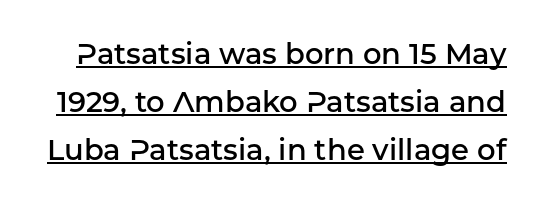
The image shows 29 px semibold sans-serif type, upright; set normal line spacing (1.65x), normal letter spacing, underlined; low stroke contrast and a medium x-height.
